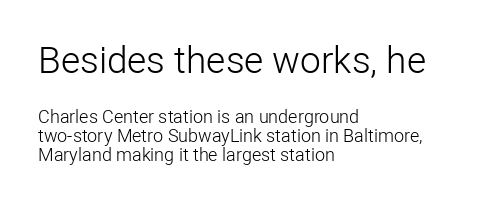
{"serif": "no", "italic": "no", "bold": "no", "weight": "light", "width": "normal", "stroke_contrast": "low", "x_height": "medium", "monospaced": "no", "underline": "no", "align": "left", "line_spacing": "tight", "line_spacing_ratio": 1.05, "letter_spacing": "normal", "letter_spacing_em": 0.0, "larger_block": "first", "size_ratio": 2.06, "glyph_px": 37}
